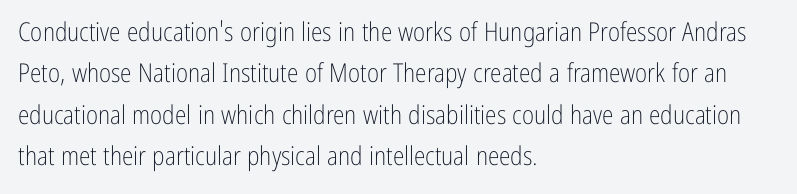
Each stroke keeps to a modest, everyday thickness or less. Whoever set this chose a conventional vertical rhythm. Caption: multi-line text, flush left, ragged right. Underlining? Definitely not there.
